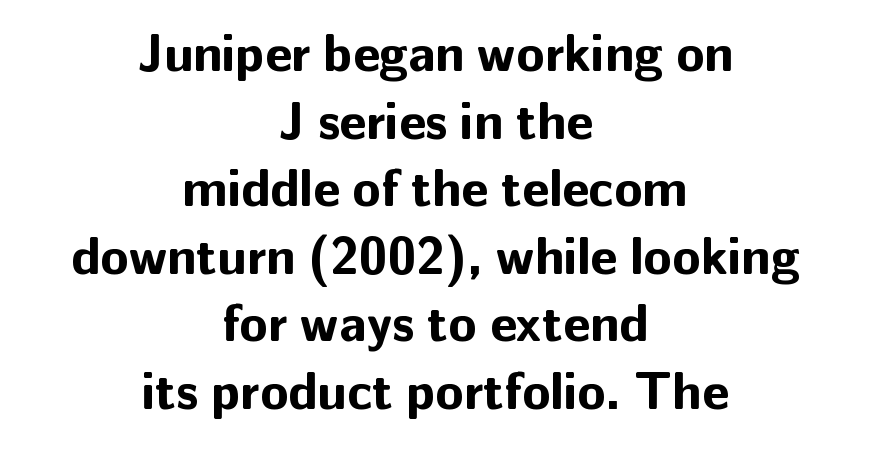
This sample has the flowing, uneven cadence of proportional lettering. The horizontal fit of the characters is conventional and even. It's the straight-up-and-down kind of type. The space beneath each line is pristine and unruled. The face used here has the dense, thick strokes of a bold.
